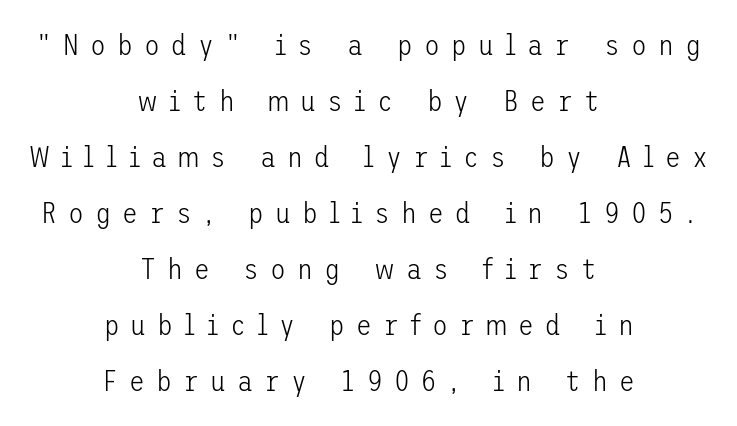
The image shows 29 px light sans-serif type, upright; set centered, loose line spacing (1.93x), unusually wide letter spacing (+0.38 em), not underlined; low stroke contrast and a medium x-height.
